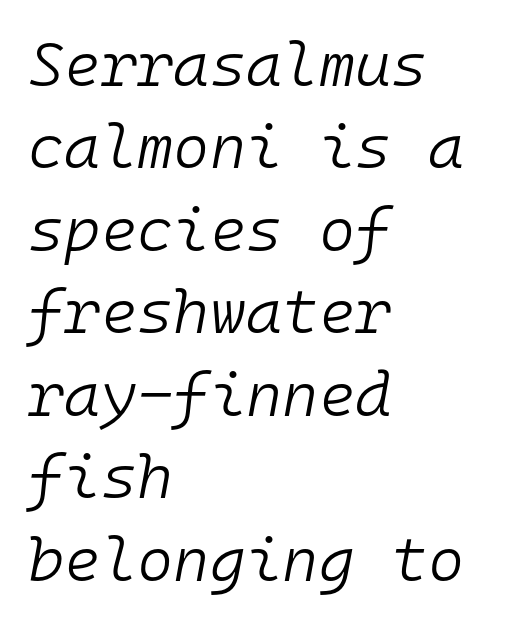
{"italic": "yes", "lean": "right", "slant_degrees": 10, "bold": "no", "weight": "light", "width": "normal", "stroke_contrast": "low", "x_height": "medium", "monospaced": "yes", "underline": "no", "align": "left", "line_spacing": "normal", "line_spacing_ratio": 1.33, "letter_spacing": "normal", "letter_spacing_em": 0.0, "glyph_px": 62}
